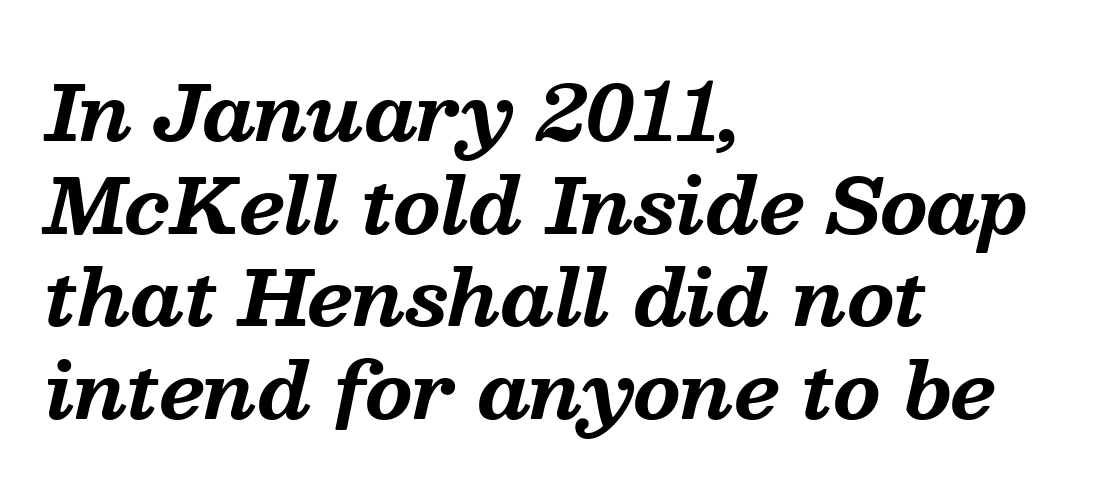
The image shows 76 px bold serif type, italic (leaning right); set left-aligned, line spacing 1.22x, normal letter spacing, not underlined; medium stroke contrast and a medium x-height.
